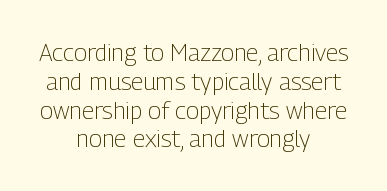
What stands out about the letter spacing? Nothing — it is the standard amount. Every row of glyphs is offset so its center matches the block's center. Posture: upright roman. Unbolded letterforms with no extra heft. The space directly below the letters is spotless.
